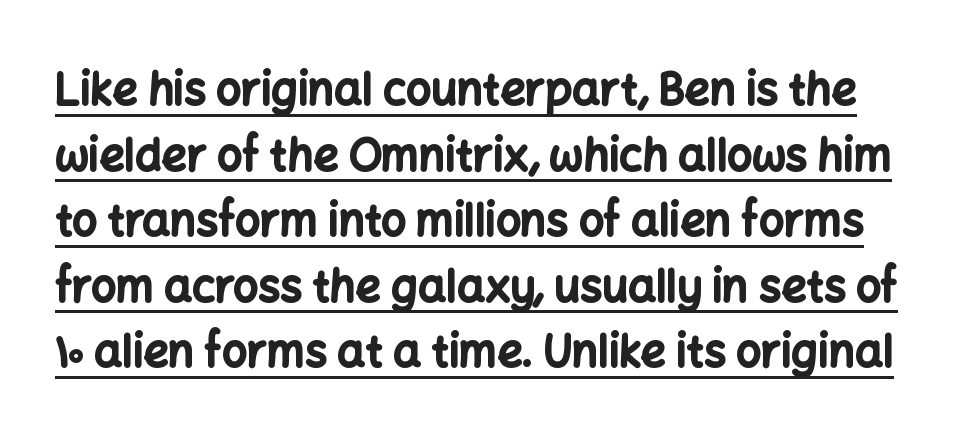
Q: Is the text bold? A: Yes.
Q: Is the text italic (slanted)? A: No, it is upright.
Q: Is the typeface a serif or a sans-serif typeface? A: Sans-serif.
Q: Is the text underlined? A: Yes.
Q: Is the spacing between letters normal or unusually wide? A: Normal.
Q: Is the spacing between lines tight, normal or loose? A: Normal.
Q: Width (condensed, normal, or wide)? A: Normal.
Q: Stroke contrast? A: Low.
Q: x-height? A: Medium.
Q: Monospaced? A: No.
